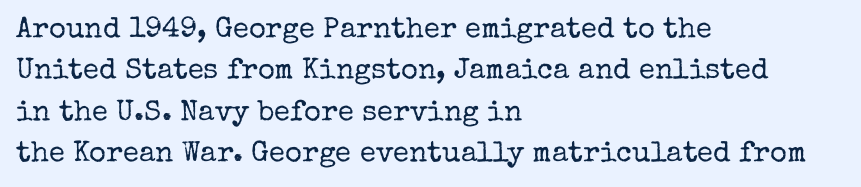
The face used here is rendered with its standard letterfit. Where is the straight margin? On the left. The type family on display is of the serif kind. This sample has the flowing, uneven cadence of proportional lettering.
